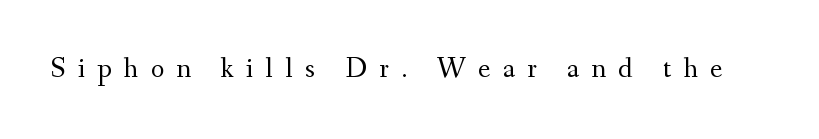
Q: Is the text bold? A: No.
Q: Is the text italic (slanted)? A: No, it is upright.
Q: Is the typeface a serif or a sans-serif typeface? A: Serif.
Q: Is the text underlined? A: No.
Q: Is the spacing between letters normal or unusually wide? A: Unusually wide.
Q: Width (condensed, normal, or wide)? A: Normal.
Q: Stroke contrast? A: Medium.
Q: x-height? A: Small.
Q: Monospaced? A: No.
